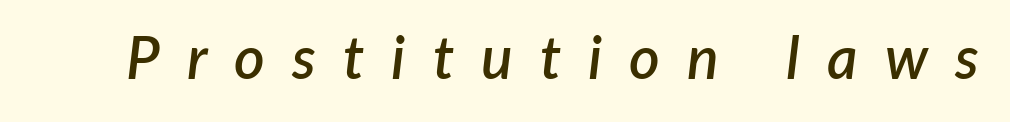
{"italic": "yes", "lean": "right", "slant_degrees": 7, "bold": "semi", "weight": "semibold", "width": "normal", "stroke_contrast": "low", "x_height": "medium", "monospaced": "no", "underline": "no", "letter_spacing": "wide", "letter_spacing_em": 0.46, "glyph_px": 59}
